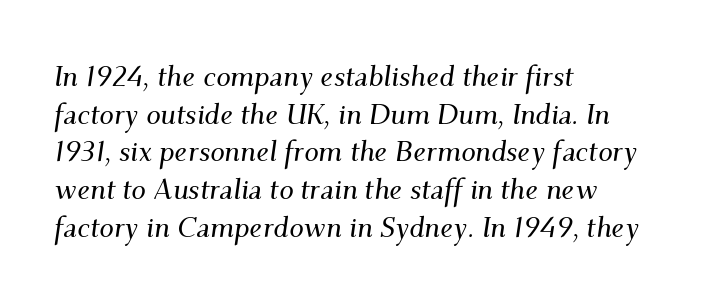
The tracking reads as untouched default to a designer's eye. How would I describe the line gaps? Plain and ordinary. A typesetter would call this proportional, since set widths differ per character. The words here are not underlined. Does the lettering tilt? It does — this is italic.
